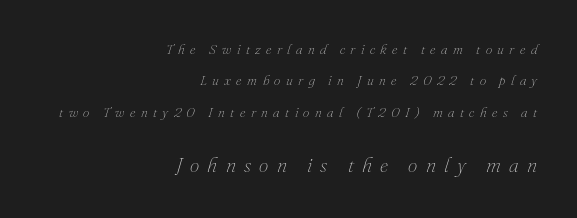
{"italic": "yes", "lean": "right", "slant_degrees": 16, "bold": "no", "underline": "no", "align": "right", "line_spacing": "loose", "line_spacing_ratio": 2.24, "letter_spacing": "wide", "letter_spacing_em": 0.39, "larger_block": "second", "size_ratio": 1.5, "glyph_px": 21}
